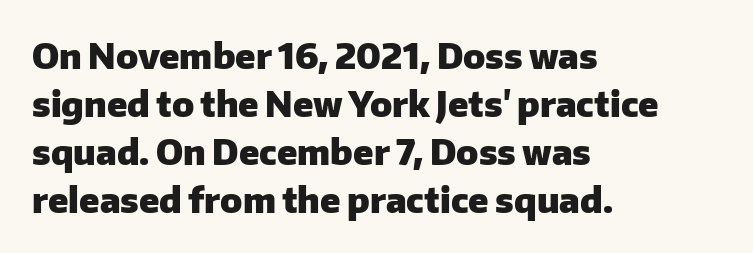
The image shows 35 px heavy sans-serif type, upright; set left-aligned, normal line spacing (1.37x), normal letter spacing, not underlined; low stroke contrast and a medium x-height.
